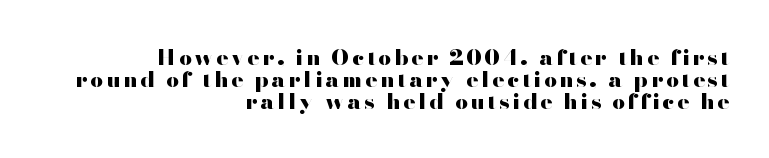
Interline gaps are noticeably narrow in this sample. In terms of posture, this sample is upright. These lines carry a lot of weight — the face is fully bold. Right-aligned paragraph, ragged on the left. This rendering features lettering with no underline.
